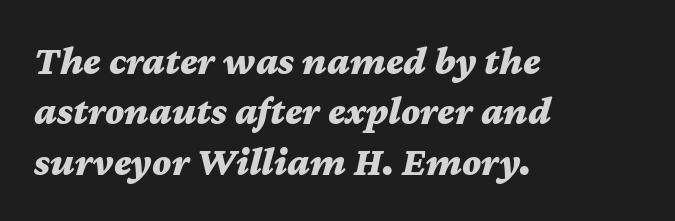
The image shows 40 px bold, wide type, italic (leaning right); set left-aligned, normal line spacing (1.26x), normal letter spacing, not underlined; medium stroke contrast and a medium x-height.
